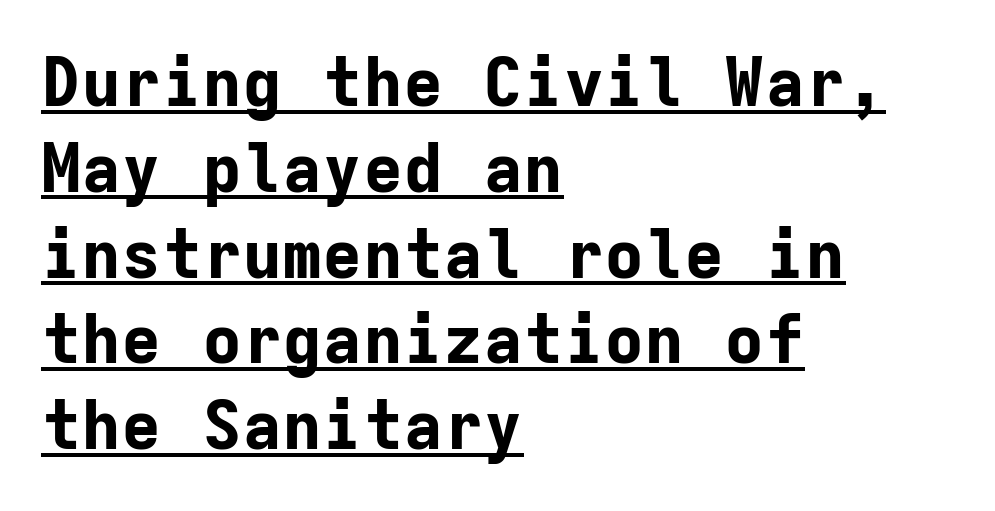
Q: Is the text bold? A: Yes.
Q: Is the text italic (slanted)? A: No, it is upright.
Q: Is the typeface a serif or a sans-serif typeface? A: Sans-serif.
Q: Is the text underlined? A: Yes.
Q: How is the paragraph aligned? A: Left-aligned.
Q: Is the spacing between letters normal or unusually wide? A: Normal.
Q: Is the spacing between lines tight, normal or loose? A: Normal.
Q: Width (condensed, normal, or wide)? A: Normal.
Q: Stroke contrast? A: Low.
Q: x-height? A: Medium.
Q: Monospaced? A: Yes.
